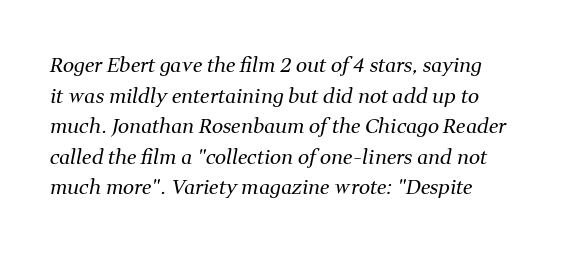
The image shows 20 px text type, italic (leaning right); set left-aligned, normal line spacing (1.53x), normal letter spacing, not underlined.
